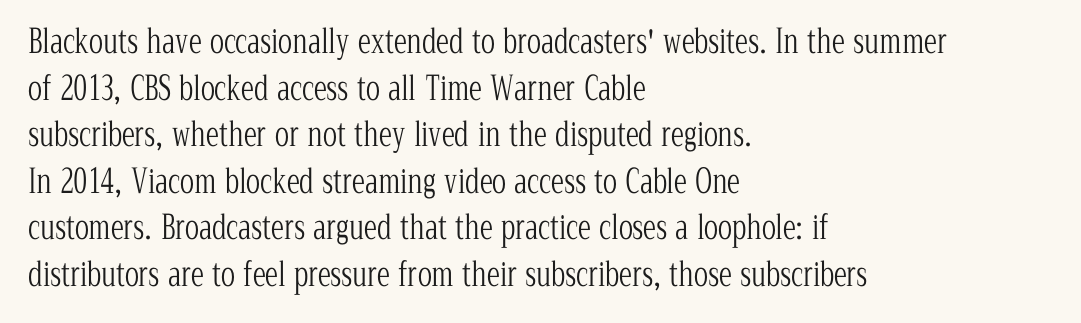
The image shows 33 px light, condensed serif type, upright; set left-aligned, normal line spacing (1.41x), normal letter spacing, not underlined; low stroke contrast and a medium x-height.
